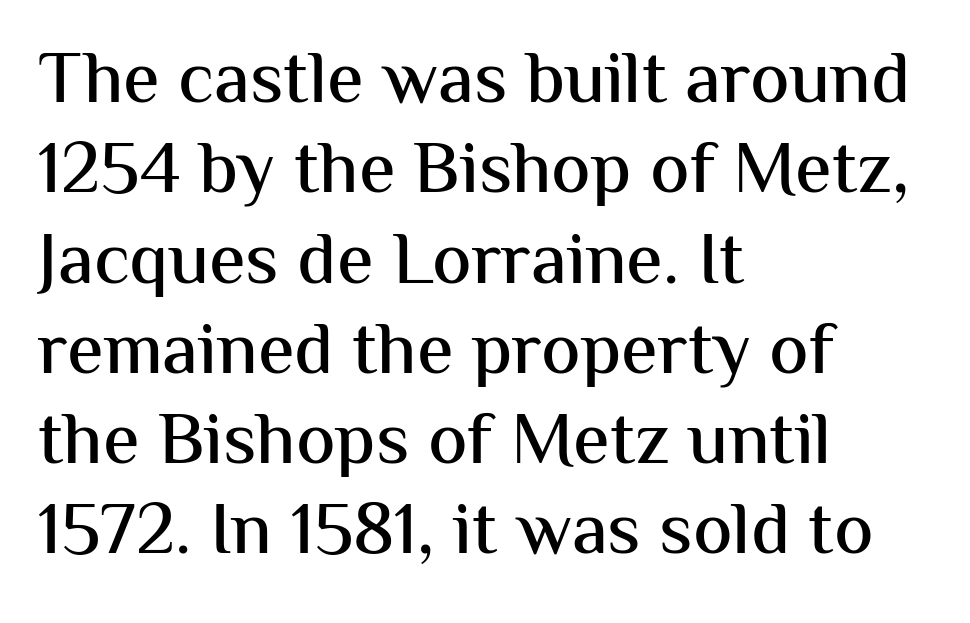
The image shows 74 px sans-serif type, upright; set left-aligned, line spacing 1.22x, normal letter spacing, not underlined; medium stroke contrast and a medium x-height.
